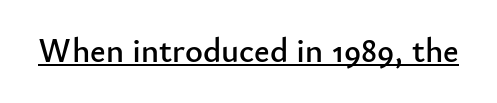
Looks like someone drew a line under every word here. The text was rendered using a sans face with plain stroke endings. Is this a fixed-width face? No — the glyphs have proportional, varying widths. Do the letters lean? They stand straight. The gaps between neighbouring characters are ordinary and unremarkable.
